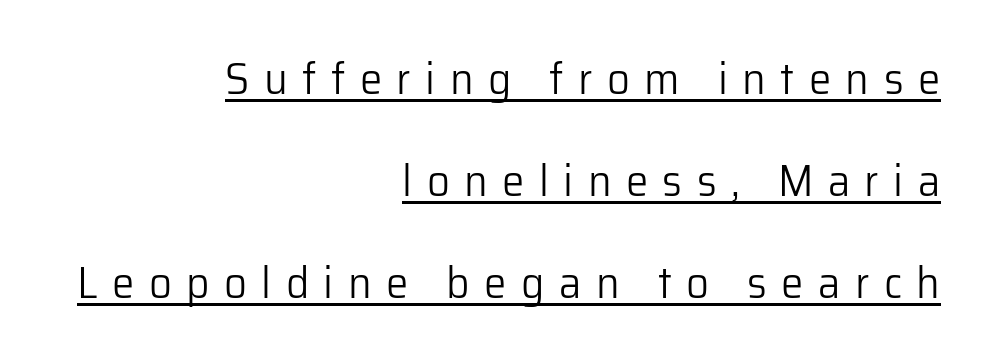
The image shows 45 px light sans-serif type, upright; set right-aligned, loose line spacing (2.27x), unusually wide letter spacing (+0.32 em), underlined; low stroke contrast and a medium x-height.
